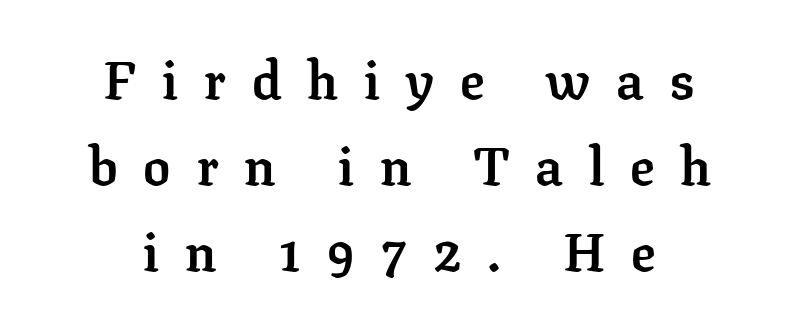
The image shows 54 px semibold serif type, upright; set centered, normal line spacing (1.59x), unusually wide letter spacing (+0.48 em), not underlined; low stroke contrast and a medium x-height.
